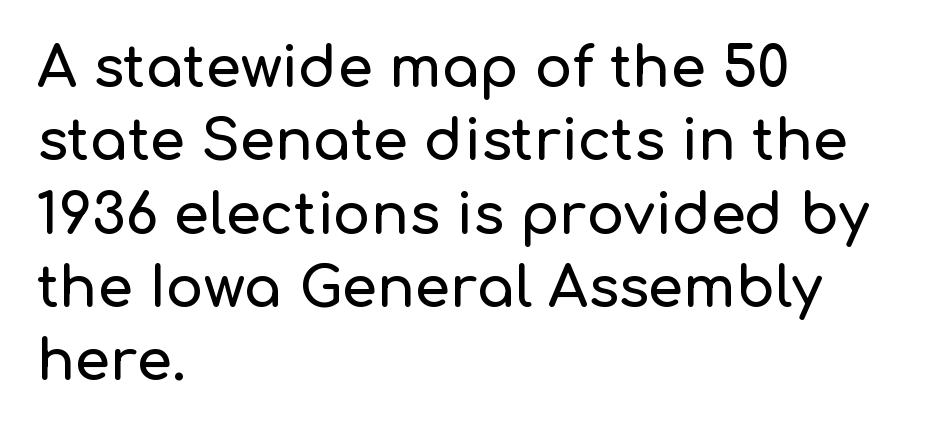
Q: Is the text italic (slanted)? A: No, it is upright.
Q: Is the typeface a serif or a sans-serif typeface? A: Sans-serif.
Q: Is the text underlined? A: No.
Q: How is the paragraph aligned? A: Left-aligned.
Q: Is the spacing between letters normal or unusually wide? A: Normal.
Q: Is the spacing between lines tight, normal or loose? A: Normal.
Q: Width (condensed, normal, or wide)? A: Normal.
Q: Stroke contrast? A: Low.
Q: x-height? A: Medium.
Q: Monospaced? A: No.
